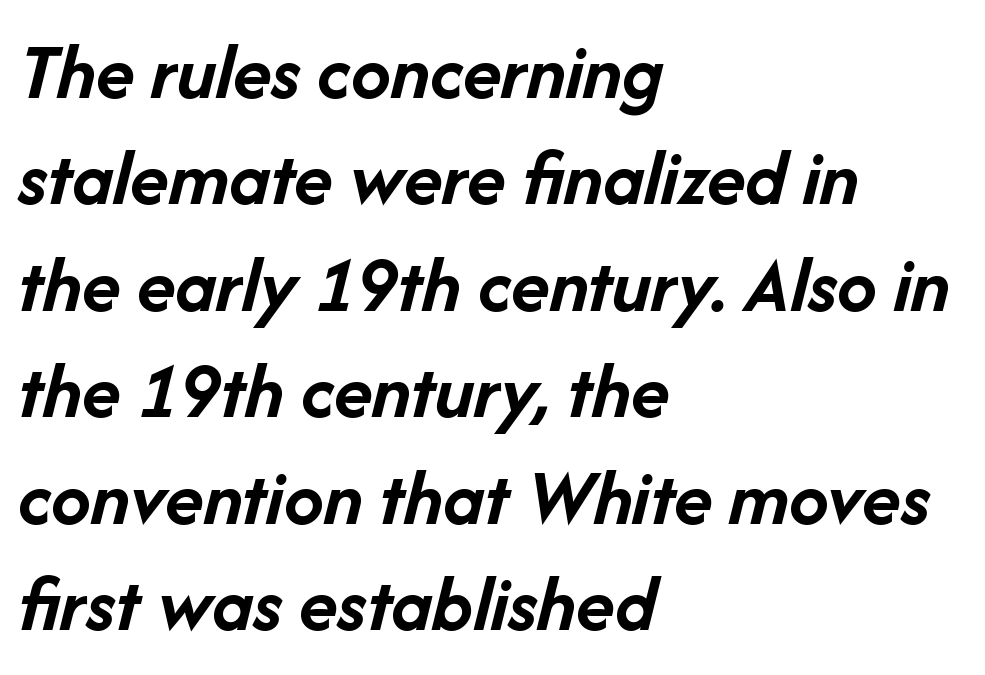
These lines were composed using italics. Reading down the block, your eye returns to a fixed left position each line. Is this a fixed-width face? No — the glyphs have proportional, varying widths. This rendering features lettering with no underline. Spacing between characters is what you'd get straight out of the box. Strong, thick strokes mark this as bold type.
